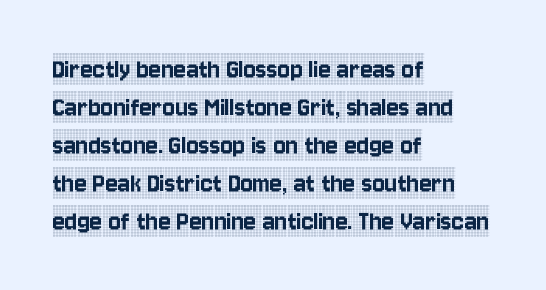
Q: Is the text italic (slanted)? A: No, it is upright.
Q: Is the typeface a serif or a sans-serif typeface? A: Serif.
Q: Is the text underlined? A: No.
Q: How is the paragraph aligned? A: Left-aligned.
Q: Is the spacing between letters normal or unusually wide? A: Normal.
Q: Is the spacing between lines tight, normal or loose? A: Normal.
Q: Width (condensed, normal, or wide)? A: Condensed.
Q: x-height? A: Large.
Q: Monospaced? A: No.
